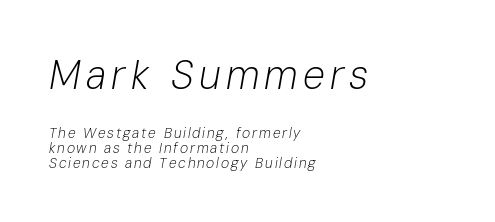
{"italic": "yes", "lean": "right", "slant_degrees": 10, "bold": "no", "weight": "light", "width": "normal", "stroke_contrast": "low", "x_height": "medium", "monospaced": "no", "underline": "no", "align": "left", "line_spacing": "tight", "line_spacing_ratio": 1.07, "larger_block": "first", "size_ratio": 2.86, "glyph_px": 40}
